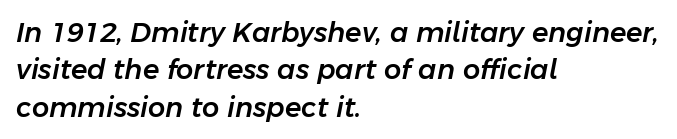
{"italic": "yes", "lean": "right", "slant_degrees": 11, "underline": "no", "align": "left", "line_spacing": "normal", "line_spacing_ratio": 1.38, "letter_spacing": "normal", "letter_spacing_em": 0.0, "glyph_px": 27}
